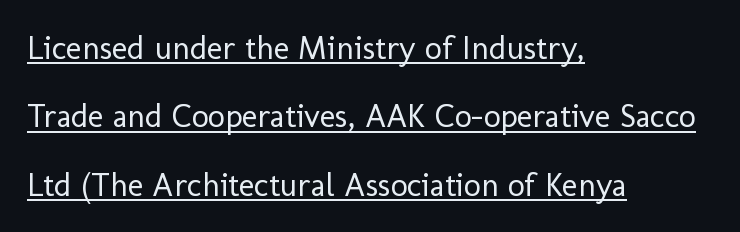
{"serif": "no", "italic": "no", "bold": "no", "weight": "regular", "width": "normal", "stroke_contrast": "low", "x_height": "medium", "monospaced": "no", "underline": "yes", "align": "left", "line_spacing": "loose", "line_spacing_ratio": 2.07, "letter_spacing": "normal", "letter_spacing_em": 0.0, "glyph_px": 33}
